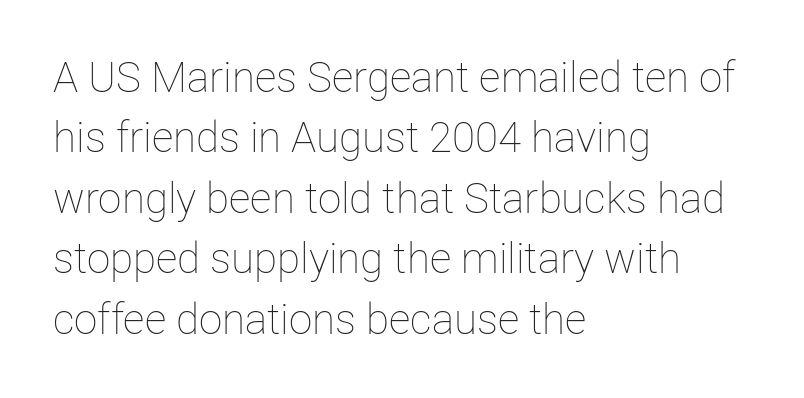
The image shows 42 px thin type, upright; set left-aligned, normal line spacing (1.44x), normal letter spacing, not underlined; low stroke contrast and a medium x-height.
